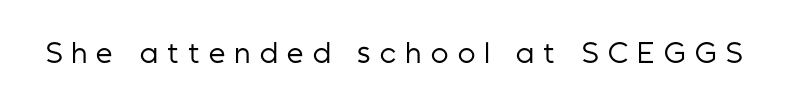
The image shows 26 px text type, upright; set unusually wide letter spacing (+0.37 em), not underlined.
